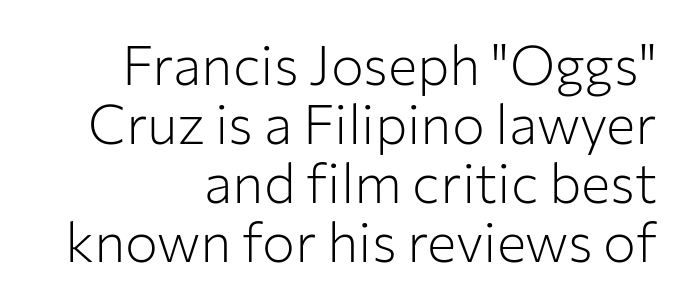
The image shows 55 px light sans-serif type, upright; set right-aligned, tight line spacing (1.07x), normal letter spacing, not underlined; low stroke contrast and a medium x-height.
